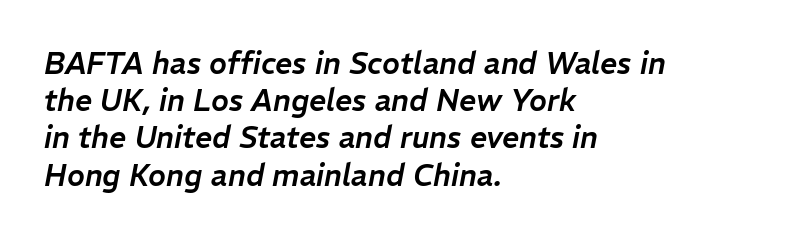
Q: Is the text italic (slanted)? A: Yes, it leans right by about 11 degrees.
Q: Is the text underlined? A: No.
Q: How is the paragraph aligned? A: Left-aligned.
Q: Is the spacing between letters normal or unusually wide? A: Normal.
Q: Width (condensed, normal, or wide)? A: Normal.
Q: Stroke contrast? A: Low.
Q: x-height? A: Medium.
Q: Monospaced? A: No.
